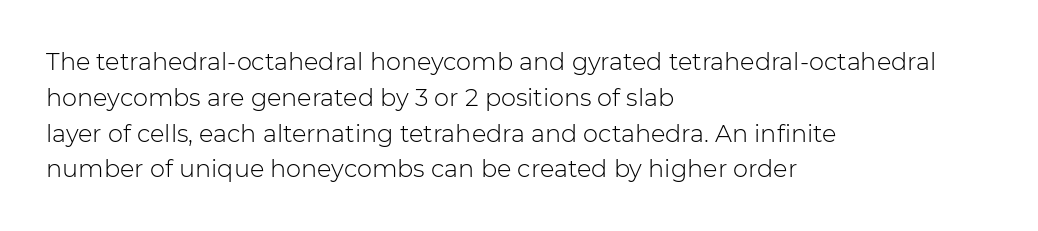
The setting favours the left margin, as ordinary paragraphs usually do. Upright lettering throughout. Letter spacing: default. No chunkiness to these letters — they're not bold.
